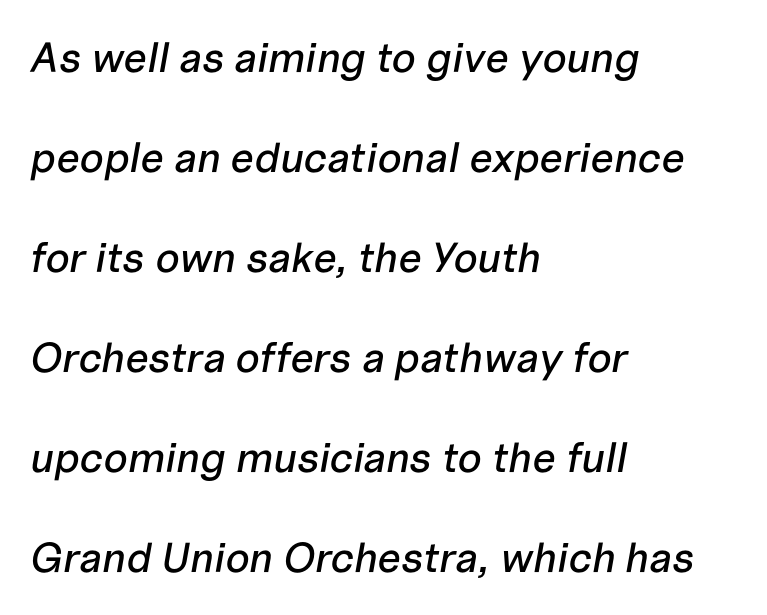
The image shows 42 px text type, italic (leaning right); set left-aligned, loose line spacing (2.38x), normal letter spacing, not underlined; low stroke contrast and a medium x-height.
